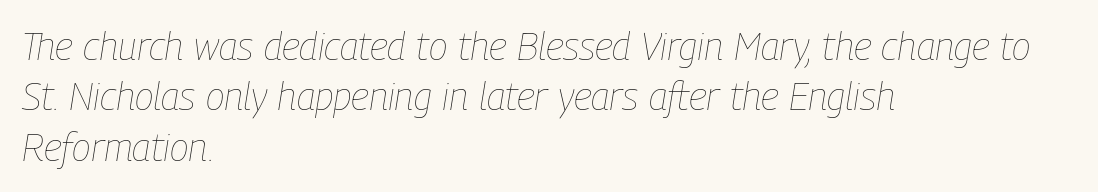
Horizontal bands of white between lines are of average thickness. The foot of each line stays bare and open. The letters advance in unequal steps, a hallmark of proportional type. The text carries the slant typical of an italic or oblique font.
